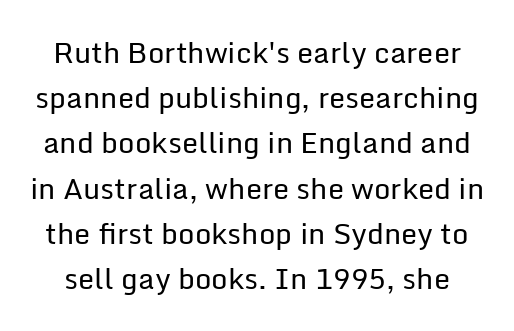
These lines sit exactly where default settings would place them. The letterforms sit shoulder to shoulder at normal distance. Posture: vertical. The characters are drawn with everyday or finer stroke widths.
